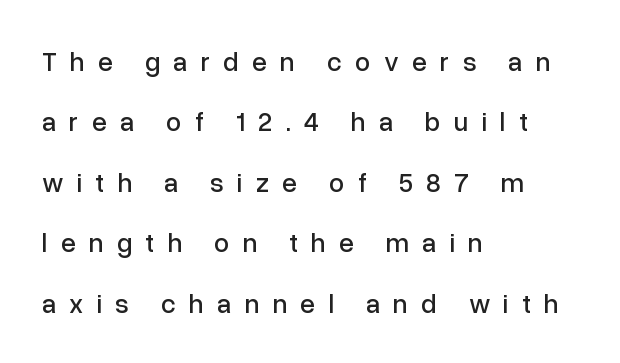
The image shows 27 px text type, upright; set left-aligned, loose line spacing (2.24x), unusually wide letter spacing (+0.49 em), not underlined.
